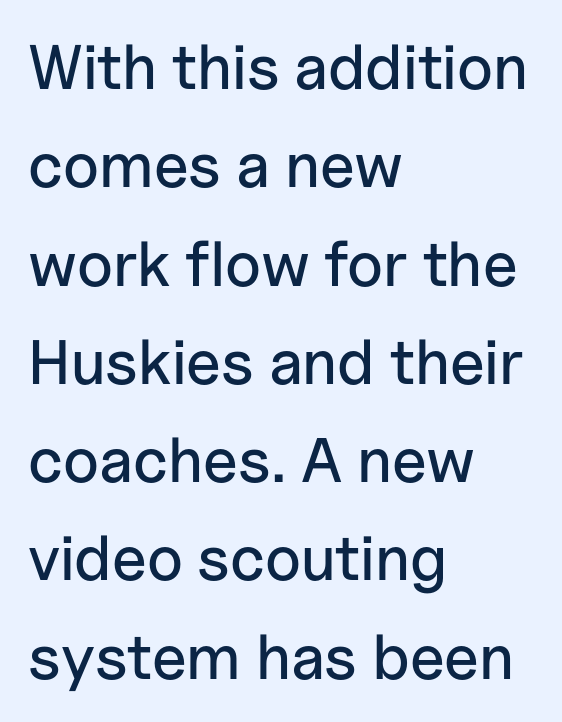
Q: Is the text italic (slanted)? A: No, it is upright.
Q: Is the typeface a serif or a sans-serif typeface? A: Sans-serif.
Q: Is the text underlined? A: No.
Q: How is the paragraph aligned? A: Left-aligned.
Q: Is the spacing between letters normal or unusually wide? A: Normal.
Q: Is the spacing between lines tight, normal or loose? A: Normal.
Q: Width (condensed, normal, or wide)? A: Normal.
Q: Stroke contrast? A: Low.
Q: x-height? A: Medium.
Q: Monospaced? A: No.
